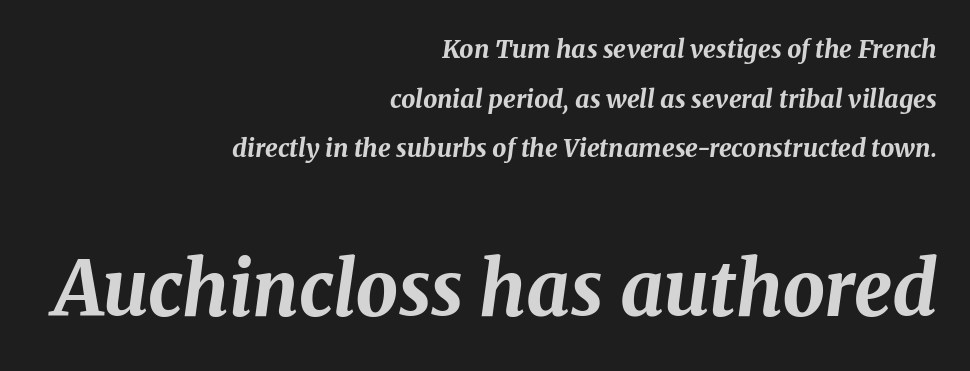
The image shows 75 px bold type, italic (leaning right); set right-aligned, loose line spacing (1.99x), normal letter spacing, not underlined; the second (bottom) block is 3.0x larger; medium stroke contrast and a medium x-height.
